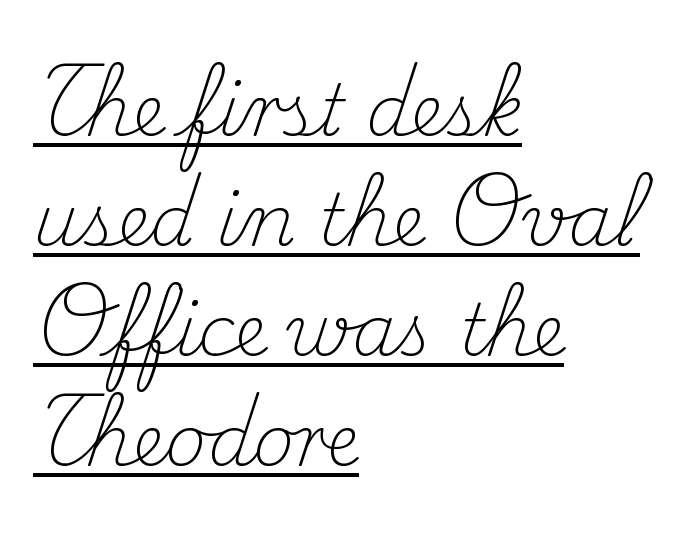
Q: Is the text bold? A: No.
Q: Is the text italic (slanted)? A: Yes.
Q: Is the typeface a serif or a sans-serif typeface? A: Serif.
Q: Is the text underlined? A: Yes.
Q: How is the paragraph aligned? A: Left-aligned.
Q: Is the spacing between letters normal or unusually wide? A: Normal.
Q: Is the spacing between lines tight, normal or loose? A: Normal.
Q: Width (condensed, normal, or wide)? A: Normal.
Q: Stroke contrast? A: Medium.
Q: x-height? A: Small.
Q: Monospaced? A: No.
